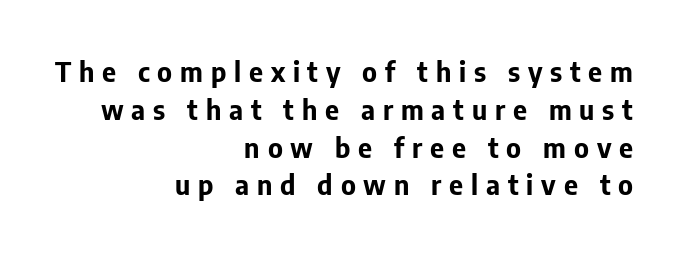
Q: Is the text bold? A: Yes.
Q: Is the text italic (slanted)? A: No, it is upright.
Q: Is the text underlined? A: No.
Q: How is the paragraph aligned? A: Right-aligned.
Q: Is the spacing between letters normal or unusually wide? A: Unusually wide.
Q: Is the spacing between lines tight, normal or loose? A: Normal.
